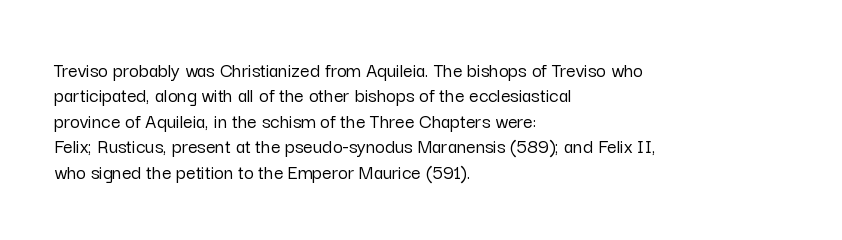
Short and long lines alike share a common starting point at left. Letters rest on an invisible, unmarked baseline. No extra tracking has been applied to these lines. Is there any slant? The stems are plumb.
